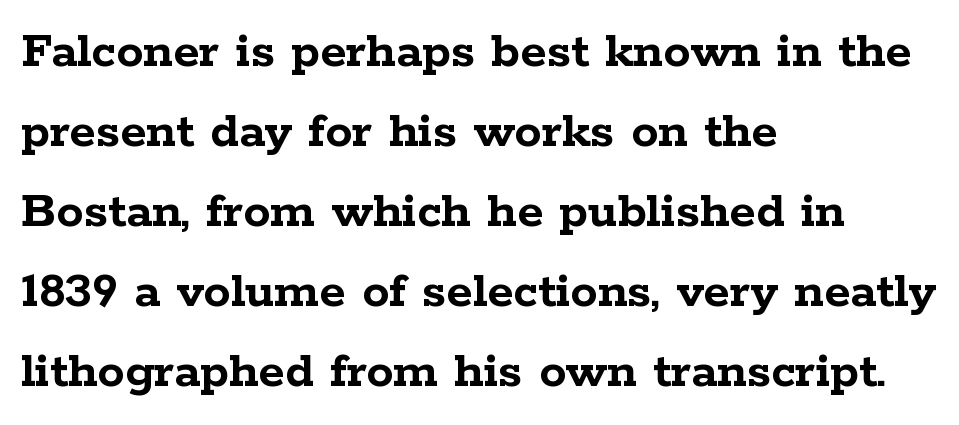
{"serif": "yes", "italic": "no", "bold": "yes", "weight": "semibold", "width": "wide", "stroke_contrast": "low", "x_height": "medium", "monospaced": "no", "underline": "no", "align": "left", "line_spacing": "normal", "line_spacing_ratio": 1.48, "letter_spacing": "normal", "letter_spacing_em": 0.0, "glyph_px": 54}
